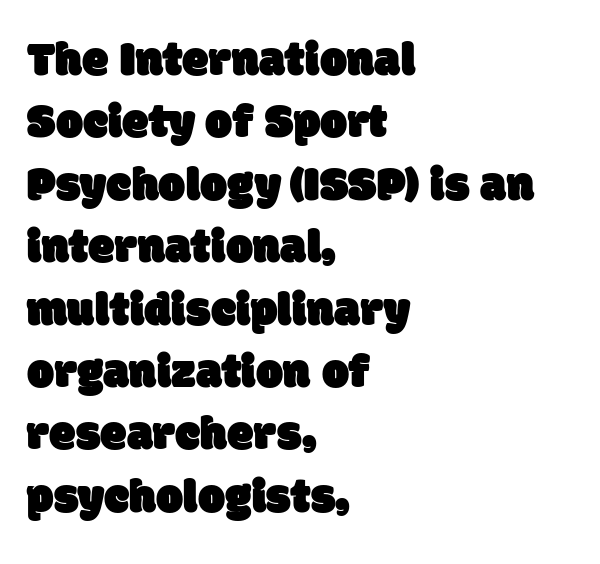
Q: Is the typeface a serif or a sans-serif typeface? A: Sans-serif.
Q: Is the text underlined? A: No.
Q: How is the paragraph aligned? A: Left-aligned.
Q: Is the spacing between letters normal or unusually wide? A: Normal.
Q: Is the spacing between lines tight, normal or loose? A: Normal.
Q: Width (condensed, normal, or wide)? A: Normal.
Q: Stroke contrast? A: Low.
Q: x-height? A: Large.
Q: Monospaced? A: No.
